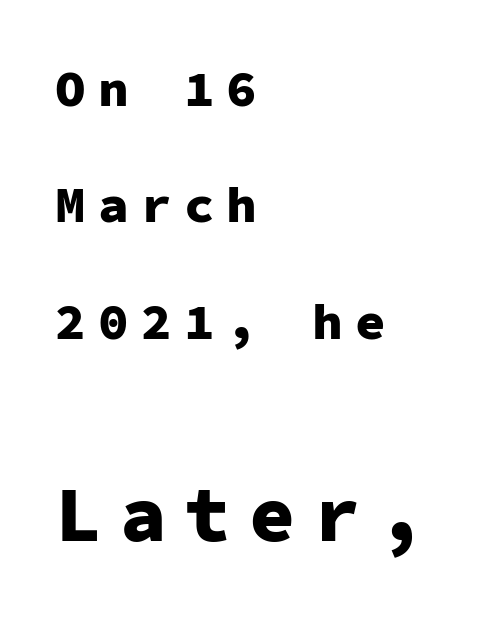
Q: Is the text bold? A: Yes.
Q: Is the text italic (slanted)? A: No, it is upright.
Q: Is the typeface a serif or a sans-serif typeface? A: Sans-serif.
Q: Is the text underlined? A: No.
Q: How is the paragraph aligned? A: Left-aligned.
Q: Is the spacing between letters normal or unusually wide? A: Unusually wide.
Q: Is the spacing between lines tight, normal or loose? A: Loose.
Q: Which block of text is set in a larger size, the first (top) or the second (bottom)? A: The second (bottom) one.
Q: Width (condensed, normal, or wide)? A: Normal.
Q: Stroke contrast? A: Low.
Q: x-height? A: Medium.
Q: Monospaced? A: Yes.
